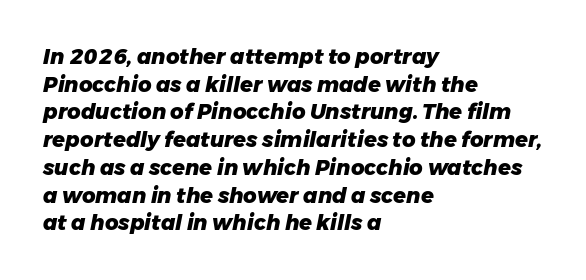
{"italic": "yes", "lean": "right", "slant_degrees": 11, "bold": "yes", "underline": "no", "align": "left", "line_spacing": "normal", "line_spacing_ratio": 1.32, "letter_spacing": "normal", "letter_spacing_em": 0.0, "glyph_px": 21}
